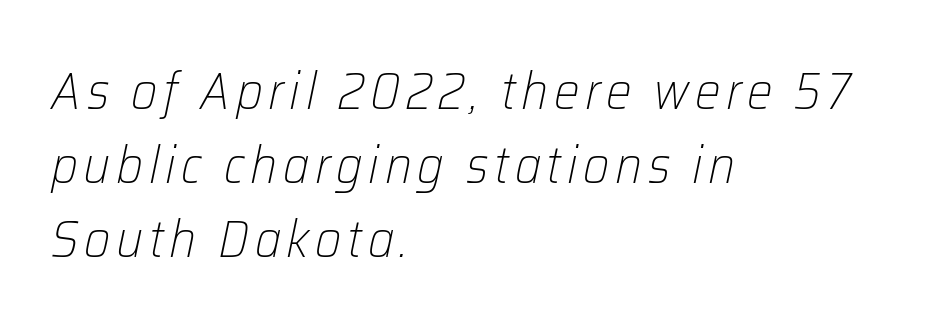
Q: Is the text bold? A: No.
Q: Is the text italic (slanted)? A: Yes, it leans right by about 12 degrees.
Q: Is the text underlined? A: No.
Q: How is the paragraph aligned? A: Left-aligned.
Q: Is the spacing between lines tight, normal or loose? A: Normal.
Q: Width (condensed, normal, or wide)? A: Normal.
Q: Stroke contrast? A: Low.
Q: x-height? A: Medium.
Q: Monospaced? A: No.
